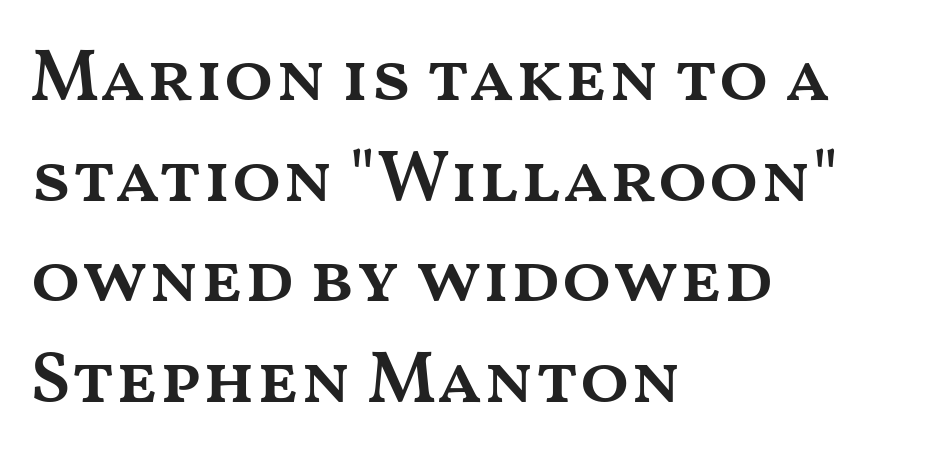
Q: Is the text bold? A: Semi-bold.
Q: Is the text italic (slanted)? A: No, it is upright.
Q: Is the text underlined? A: No.
Q: How is the paragraph aligned? A: Left-aligned.
Q: Is the spacing between letters normal or unusually wide? A: Normal.
Q: Is the spacing between lines tight, normal or loose? A: Normal.
Q: Width (condensed, normal, or wide)? A: Wide.
Q: Stroke contrast? A: Medium.
Q: x-height? A: Medium.
Q: Monospaced? A: No.
